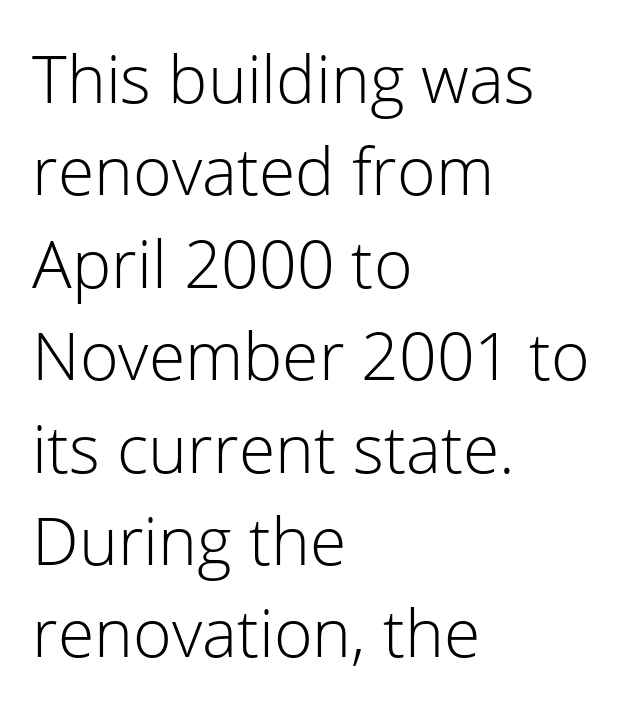
{"serif": "no", "italic": "no", "bold": "no", "weight": "light", "width": "normal", "stroke_contrast": "low", "x_height": "medium", "monospaced": "no", "underline": "no", "align": "left", "line_spacing": "normal", "line_spacing_ratio": 1.4, "letter_spacing": "normal", "letter_spacing_em": 0.0, "glyph_px": 66}
